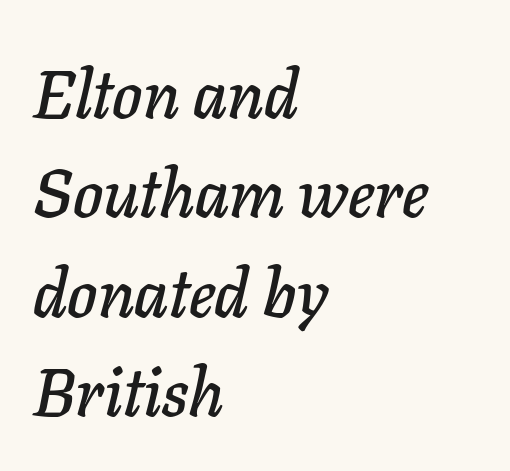
{"italic": "yes", "lean": "right", "slant_degrees": 11, "width": "normal", "stroke_contrast": "low", "x_height": "medium", "monospaced": "no", "underline": "no", "align": "left", "line_spacing": "normal", "line_spacing_ratio": 1.46, "letter_spacing": "normal", "letter_spacing_em": 0.0, "glyph_px": 68}
